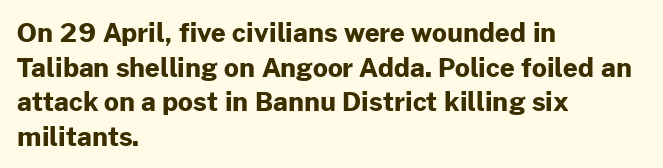
Q: Is the text bold? A: Yes.
Q: Is the text italic (slanted)? A: No, it is upright.
Q: Is the text underlined? A: No.
Q: How is the paragraph aligned? A: Left-aligned.
Q: Is the spacing between letters normal or unusually wide? A: Normal.
Q: Is the spacing between lines tight, normal or loose? A: Normal.
